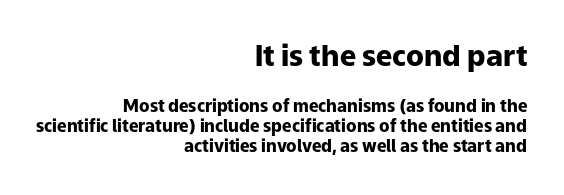
{"serif": "no", "italic": "no", "bold": "yes", "weight": "heavy", "width": "normal", "stroke_contrast": "low", "x_height": "medium", "monospaced": "no", "underline": "no", "align": "right", "line_spacing_ratio": 1.19, "letter_spacing": "normal", "letter_spacing_em": 0.0, "larger_block": "first", "size_ratio": 1.71, "glyph_px": 29}
